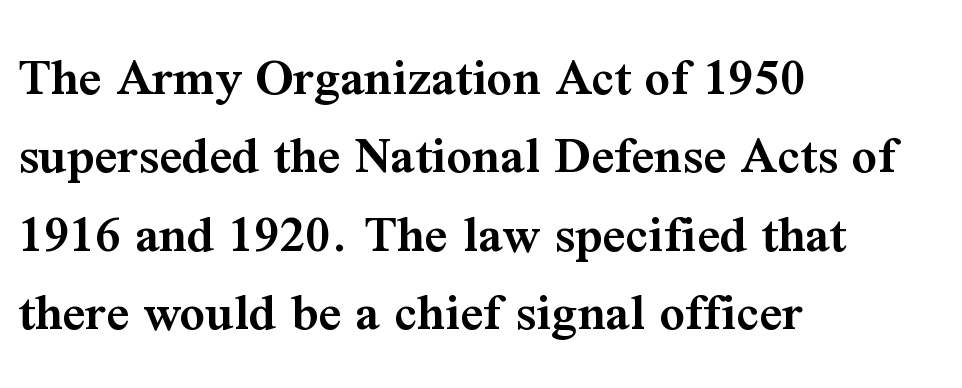
The image shows 56 px semibold serif type, upright; set left-aligned, normal line spacing (1.4x), normal letter spacing, not underlined; medium stroke contrast and a medium x-height.
